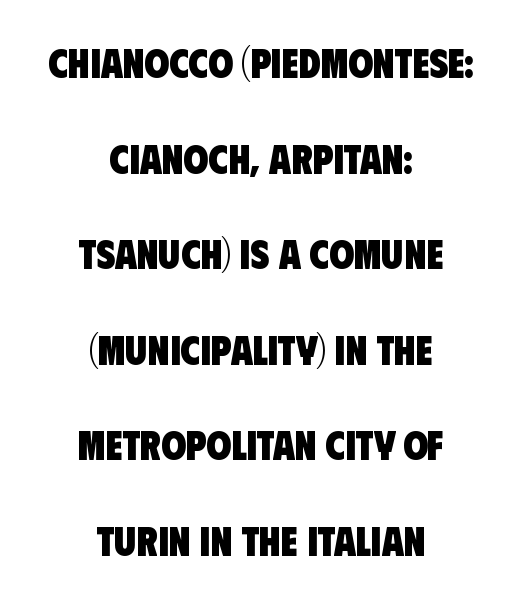
Does extra space separate the letters? No, they use regular spacing. Beneath every word, the page is bare. The passage shown is emphatically bold. Typeset on center — no edge is straight. Interline gaps are noticeably wide in this sample. No feet cap the strokes, marking this as sans-serif type.
